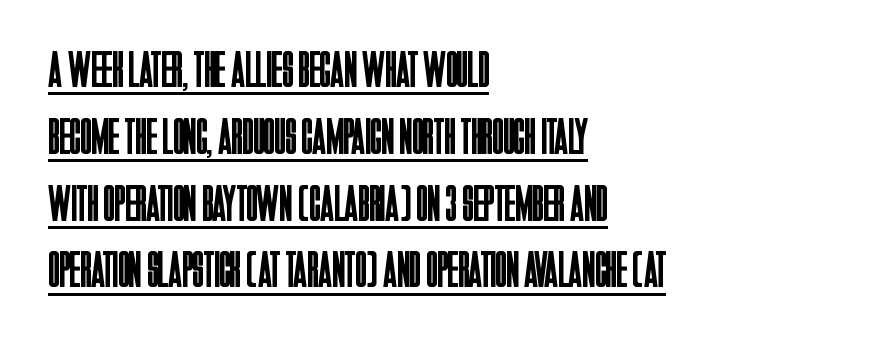
The image shows 51 px regular-weight, condensed sans-serif type, upright; set left-aligned, normal line spacing (1.31x), normal letter spacing, underlined; low stroke contrast and a large x-height.
